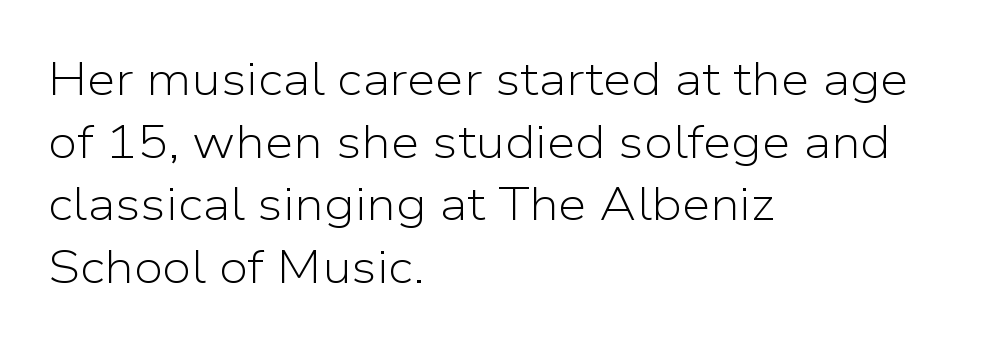
The glyphs in this specimen are sans serif. Posture: straight, roman, zero tilt. No chunkiness to these letters — they're not bold. The paragraph shown leans on its left margin.
